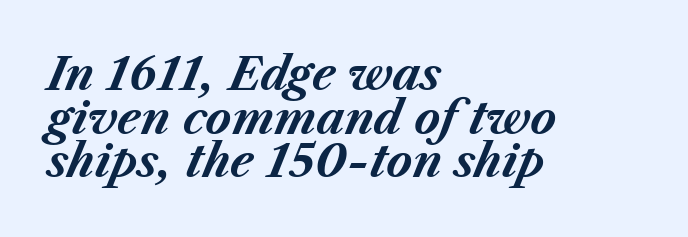
Q: Is the text bold? A: Yes.
Q: Is the text italic (slanted)? A: Yes, it leans right by about 23 degrees.
Q: Is the text underlined? A: No.
Q: How is the paragraph aligned? A: Left-aligned.
Q: Is the spacing between letters normal or unusually wide? A: Normal.
Q: Is the spacing between lines tight, normal or loose? A: Tight.
Q: Width (condensed, normal, or wide)? A: Normal.
Q: Stroke contrast? A: Medium.
Q: x-height? A: Medium.
Q: Monospaced? A: No.
